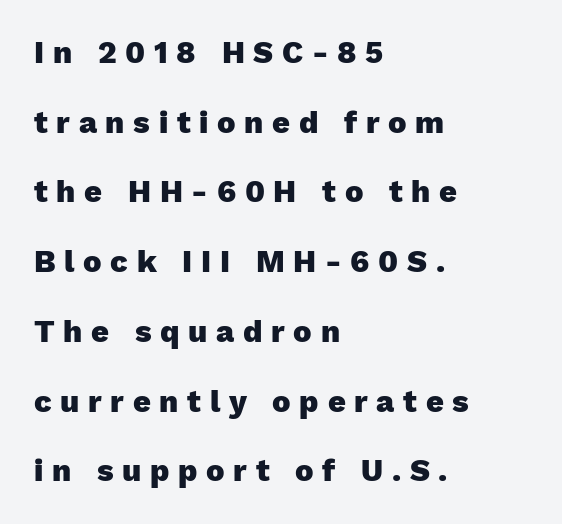
{"serif": "no", "italic": "no", "bold": "yes", "weight": "heavy", "width": "normal", "stroke_contrast": "low", "x_height": "medium", "monospaced": "no", "underline": "no", "align": "left", "line_spacing": "loose", "line_spacing_ratio": 2.25, "letter_spacing": "wide", "letter_spacing_em": 0.28, "glyph_px": 31}
